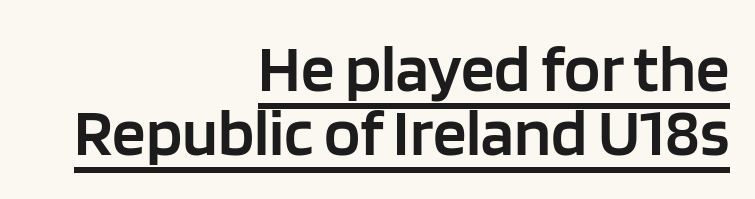
The image shows 67 px semibold sans-serif type, upright; set right-aligned, tight line spacing (0.96x), normal letter spacing, underlined; low stroke contrast and a large x-height.
